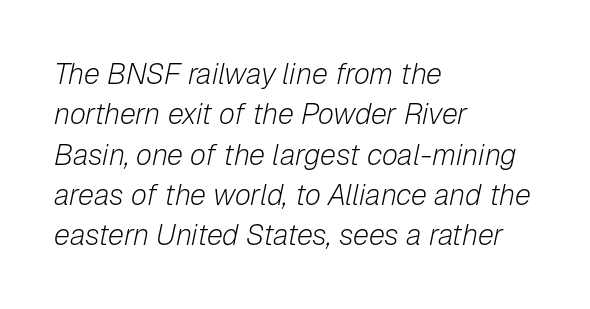
{"italic": "yes", "lean": "right", "slant_degrees": 12, "bold": "no", "weight": "light", "width": "normal", "stroke_contrast": "low", "x_height": "medium", "monospaced": "no", "underline": "no", "align": "left", "line_spacing": "normal", "line_spacing_ratio": 1.39, "letter_spacing": "normal", "letter_spacing_em": 0.0, "glyph_px": 29}
